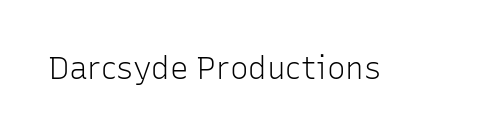
{"serif": "no", "italic": "no", "bold": "no", "weight": "light", "width": "normal", "stroke_contrast": "low", "x_height": "medium", "monospaced": "no", "underline": "no", "letter_spacing": "normal", "letter_spacing_em": 0.0, "glyph_px": 31}
